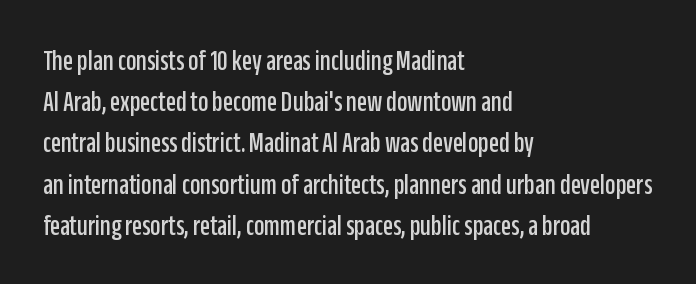
{"serif": "no", "italic": "no", "width": "condensed", "stroke_contrast": "low", "x_height": "large", "monospaced": "no", "underline": "no", "align": "left", "line_spacing": "normal", "line_spacing_ratio": 1.42, "letter_spacing": "normal", "letter_spacing_em": 0.0, "glyph_px": 29}
